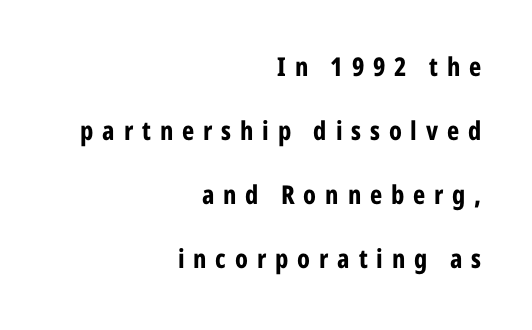
The image shows 26 px bold type, upright; set right-aligned, loose line spacing (2.46x), unusually wide letter spacing (+0.34 em), not underlined.
